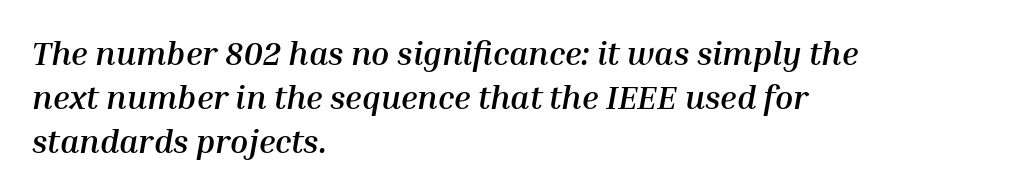
The rendering uses a bold face; every stroke is thick and dark. Just letters on the line, the space beneath them empty. Does the lettering tilt? It does — this is italic. If you measured baseline to baseline, you'd find a middling distance. Do the characters align in a grid? No, the font is proportional.
